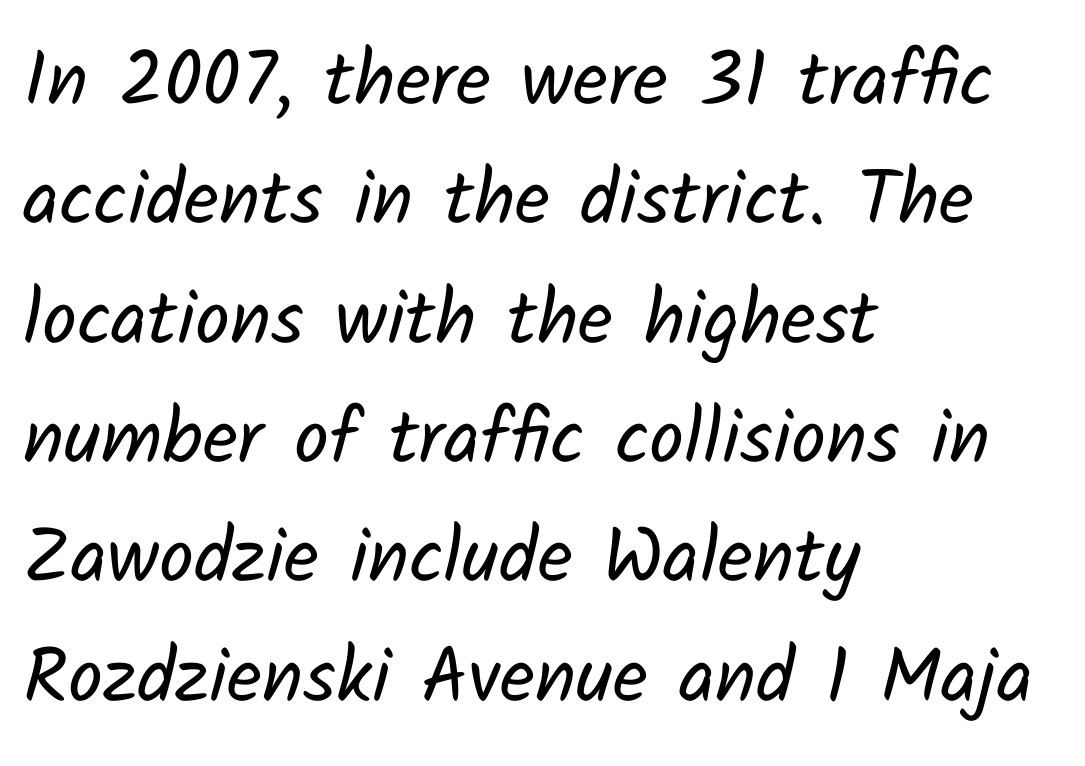
Leading: standard. Examine the stroke ends and you'll find no serifs. Compared with typical body copy, the letter spacing here is the same. Here the designer chose a conventional face with non-uniform glyph widths. The cut favours lightness, reaching ordinary text weight at its darkest.
